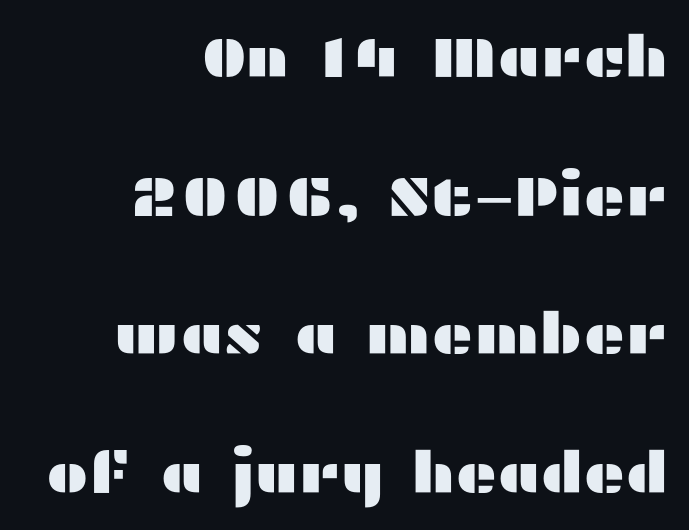
{"serif": "no", "italic": "no", "width": "wide", "stroke_contrast": "medium", "x_height": "medium", "monospaced": "no", "underline": "no", "align": "right", "line_spacing": "loose", "line_spacing_ratio": 2.43, "letter_spacing": "normal", "letter_spacing_em": 0.0, "glyph_px": 57}
